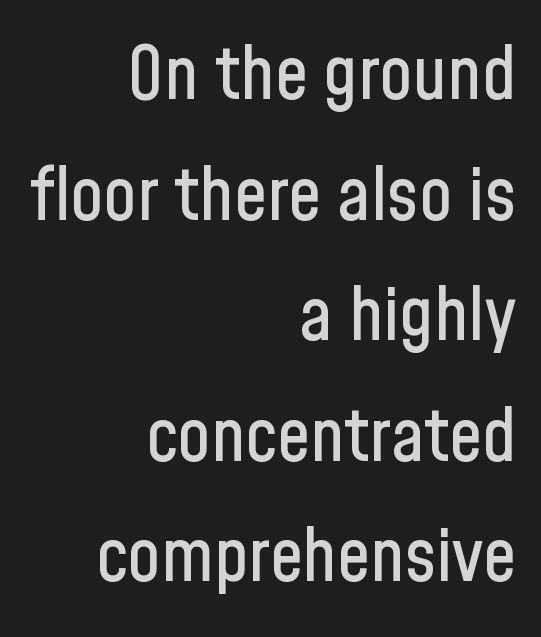
{"serif": "no", "italic": "no", "width": "condensed", "stroke_contrast": "low", "x_height": "medium", "monospaced": "no", "underline": "no", "align": "right", "line_spacing": "normal", "line_spacing_ratio": 1.63, "letter_spacing": "normal", "letter_spacing_em": 0.0, "glyph_px": 74}
